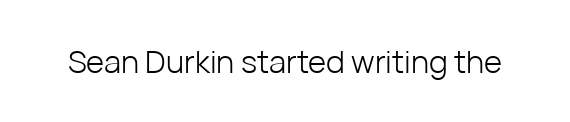
The image shows 31 px light sans-serif type, upright; set normal letter spacing, not underlined; low stroke contrast and a medium x-height.
